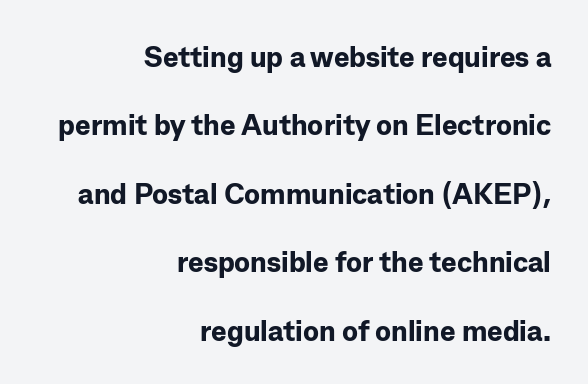
The image shows 29 px bold sans-serif type, upright; set right-aligned, loose line spacing (2.36x), normal letter spacing, not underlined; low stroke contrast and a medium x-height.
